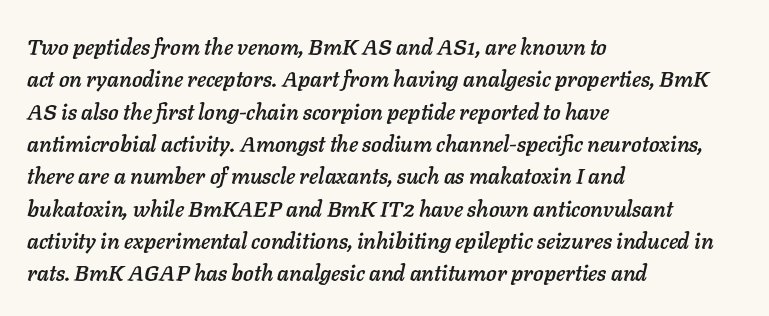
Has an underline been added? It has not. The passage shown stacks its lines at a standard gap. These lines were composed using italics. The type is set solid horizontally, with unmodified tracking. The rendering anchors every line to the left-hand side.
